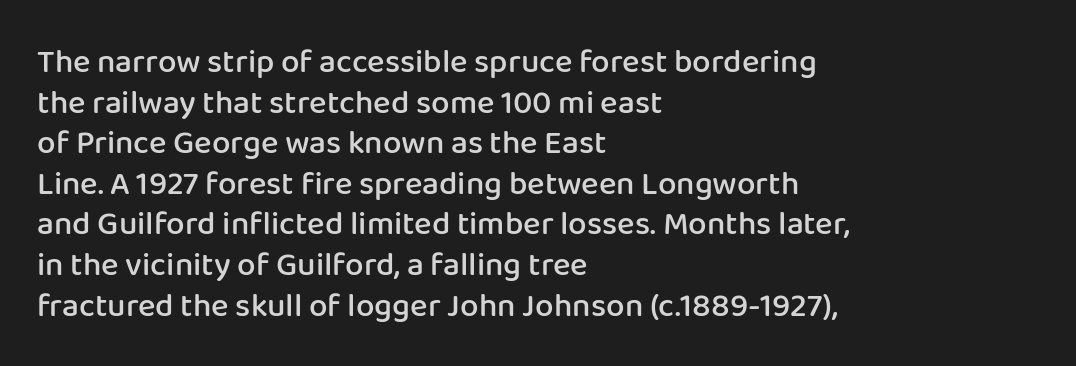
Beneath every word, the page is bare. No italicization has been applied; the sample stays upright. Semibold letterforms, between regular and bold. Alignment: flush left.
